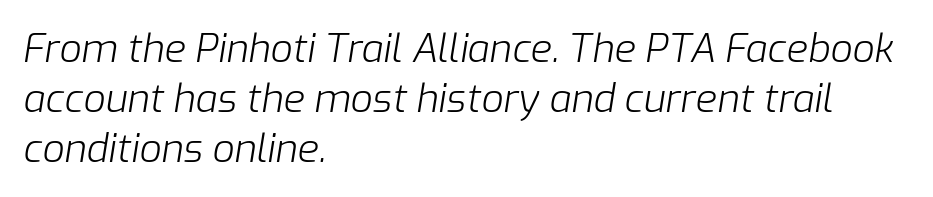
The image shows 39 px light type, italic (leaning right); set left-aligned, normal line spacing (1.28x), normal letter spacing, not underlined; low stroke contrast and a medium x-height.
